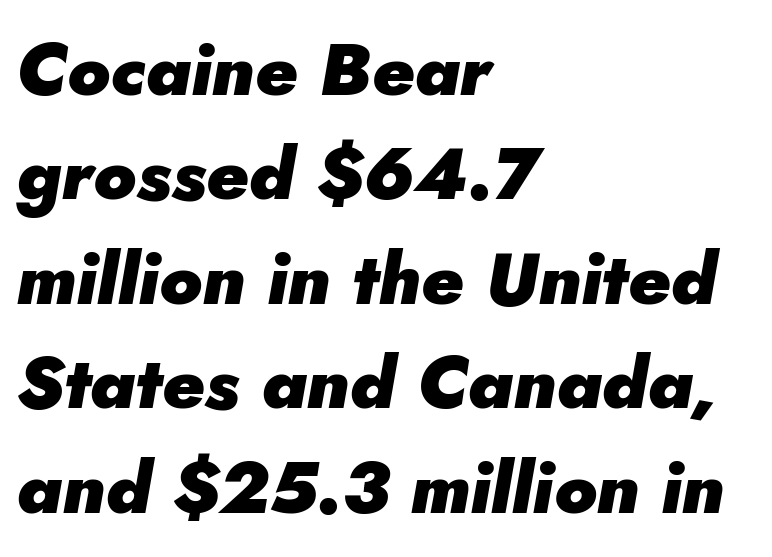
{"italic": "yes", "lean": "right", "slant_degrees": 5, "bold": "yes", "weight": "heavy", "width": "normal", "stroke_contrast": "low", "x_height": "small", "monospaced": "no", "underline": "no", "align": "left", "line_spacing": "normal", "line_spacing_ratio": 1.43, "letter_spacing": "normal", "letter_spacing_em": 0.0, "glyph_px": 73}
